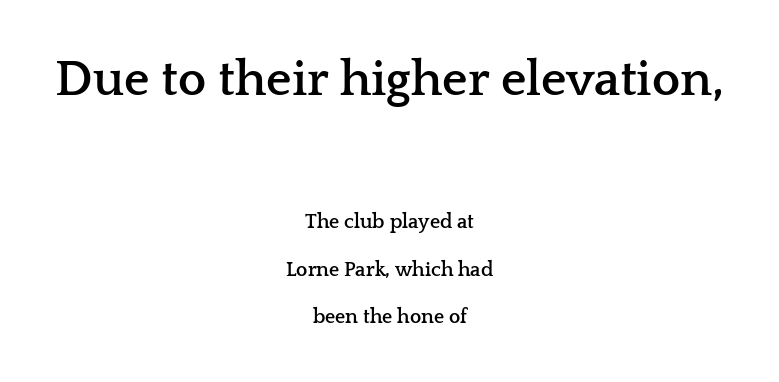
{"serif": "yes", "italic": "no", "bold": "yes", "weight": "semibold", "width": "wide", "stroke_contrast": "low", "x_height": "medium", "monospaced": "no", "underline": "no", "align": "center", "line_spacing": "loose", "line_spacing_ratio": 2.38, "letter_spacing": "normal", "letter_spacing_em": 0.0, "larger_block": "first", "size_ratio": 2.5, "glyph_px": 50}
